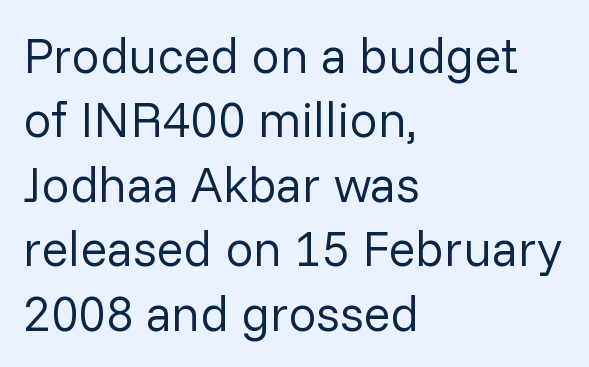
The image shows 50 px regular-weight sans-serif type, upright; set left-aligned, normal line spacing (1.29x), normal letter spacing, not underlined; low stroke contrast and a medium x-height.
